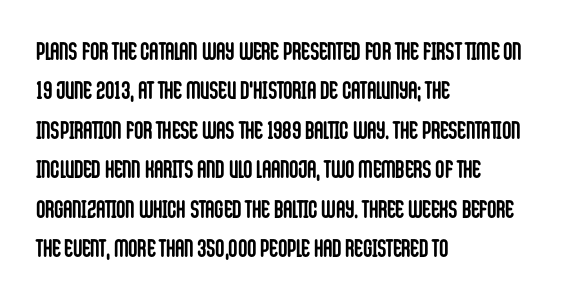
{"italic": "no", "bold": "yes", "underline": "no", "align": "left", "line_spacing": "normal", "line_spacing_ratio": 1.58, "letter_spacing": "normal", "letter_spacing_em": 0.0, "glyph_px": 25}
